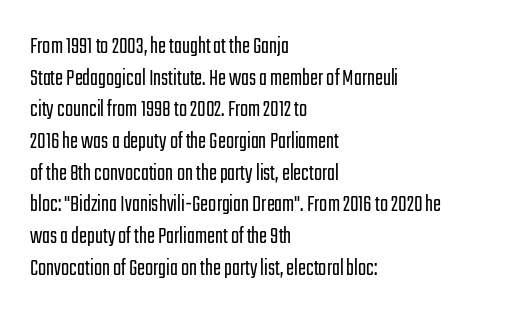
{"italic": "no", "bold": "no", "underline": "no", "align": "left", "line_spacing": "normal", "line_spacing_ratio": 1.32, "letter_spacing": "normal", "letter_spacing_em": 0.0, "glyph_px": 24}
